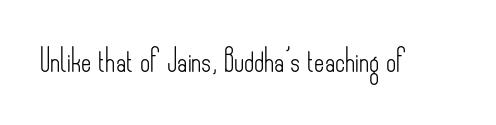
{"italic": "no", "bold": "no", "underline": "no", "letter_spacing": "normal", "letter_spacing_em": 0.0, "glyph_px": 22}
